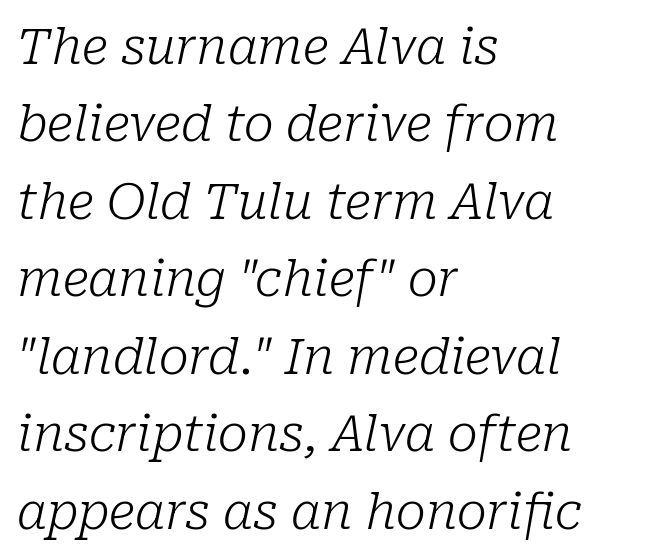
{"serif": "yes", "italic": "yes", "lean": "right", "slant_degrees": 10, "bold": "no", "weight": "light", "width": "normal", "stroke_contrast": "low", "x_height": "medium", "monospaced": "no", "underline": "no", "align": "left", "line_spacing": "normal", "line_spacing_ratio": 1.55, "letter_spacing": "normal", "letter_spacing_em": 0.0, "glyph_px": 50}
